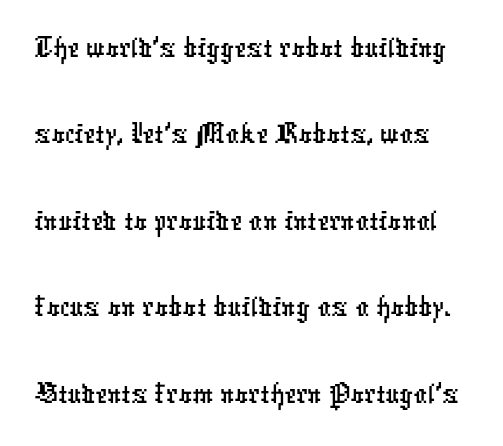
{"serif": "no", "width": "condensed", "stroke_contrast": "low", "x_height": "medium", "monospaced": "no", "underline": "no", "line_spacing": "normal", "line_spacing_ratio": 1.31, "letter_spacing": "normal", "letter_spacing_em": 0.0, "glyph_px": 66}
